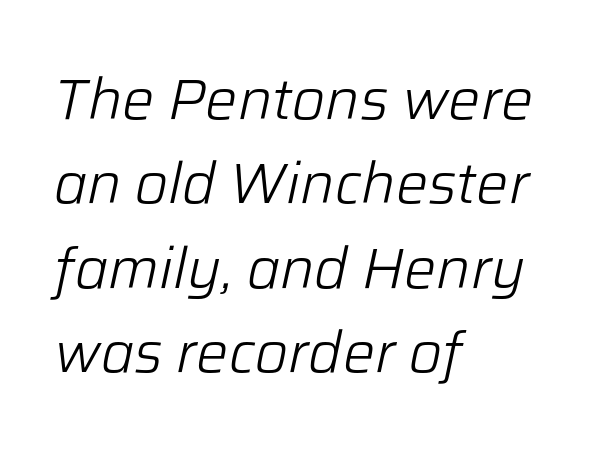
{"italic": "yes", "lean": "right", "slant_degrees": 12, "bold": "no", "weight": "light", "width": "normal", "stroke_contrast": "low", "x_height": "medium", "monospaced": "no", "underline": "no", "align": "left", "line_spacing": "normal", "line_spacing_ratio": 1.48, "letter_spacing": "normal", "letter_spacing_em": 0.0, "glyph_px": 57}
